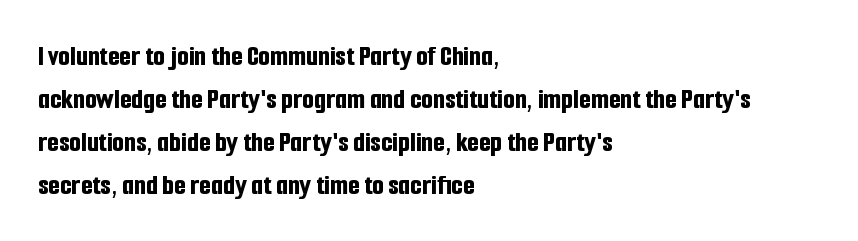
Nobody drew a line under any word here. Casual observation: everything's shoved over to the left. Chunky letters — that's bold for sure. The passage shown stacks its lines at a standard gap. What stands out about the letter spacing? Nothing — it is the standard amount. A typesetter would call this proportional, since set widths differ per character.
